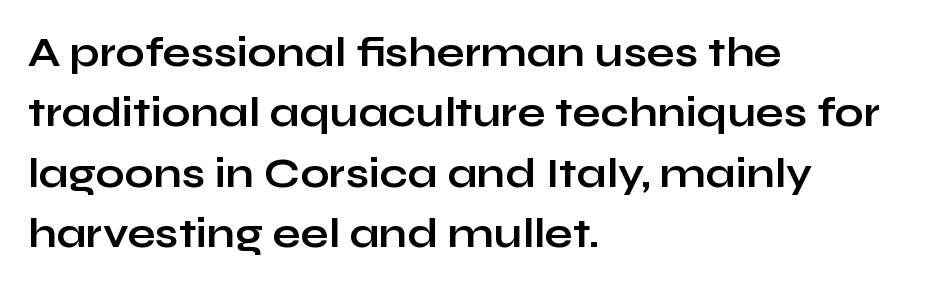
The image shows 41 px bold, wide sans-serif type, upright; set left-aligned, normal line spacing (1.47x), normal letter spacing, not underlined; low stroke contrast and a medium x-height.
